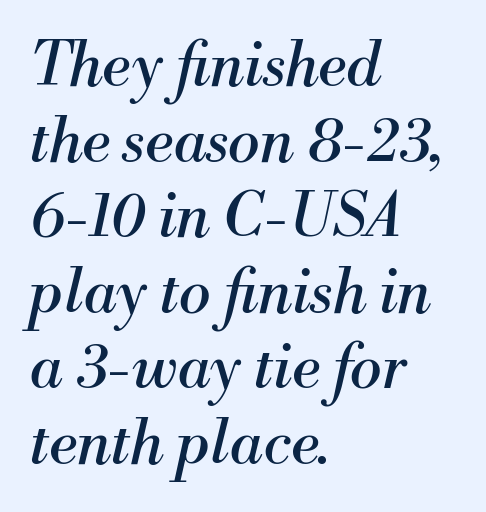
{"serif": "yes", "italic": "yes", "lean": "right", "slant_degrees": 13, "bold": "no", "weight": "regular", "width": "normal", "stroke_contrast": "medium", "x_height": "small", "monospaced": "no", "underline": "no", "align": "left", "line_spacing": "normal", "line_spacing_ratio": 1.26, "letter_spacing": "normal", "letter_spacing_em": 0.0, "glyph_px": 60}
